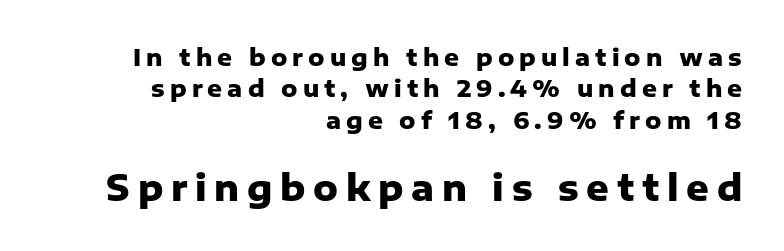
Q: Is the text bold? A: Yes.
Q: Is the text italic (slanted)? A: No, it is upright.
Q: Is the typeface a serif or a sans-serif typeface? A: Sans-serif.
Q: Is the text underlined? A: No.
Q: How is the paragraph aligned? A: Right-aligned.
Q: Is the spacing between letters normal or unusually wide? A: Unusually wide.
Q: Is the spacing between lines tight, normal or loose? A: Normal.
Q: Which block of text is set in a larger size, the first (top) or the second (bottom)? A: The second (bottom) one.
Q: Width (condensed, normal, or wide)? A: Normal.
Q: Stroke contrast? A: Low.
Q: x-height? A: Medium.
Q: Monospaced? A: No.
